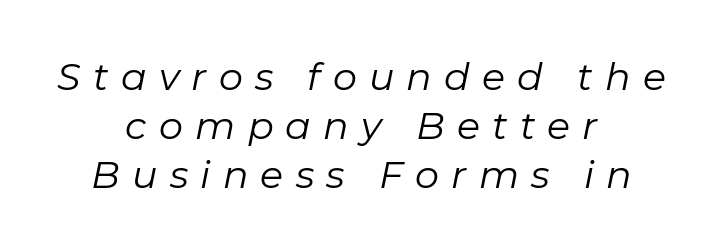
The type is letterspaced generously, with wide tracking. Weight: regular or lighter. The rows are spaced the way most documents space them. Designer's note — italics engaged. This sample is center-justified, so both line endings float freely.
